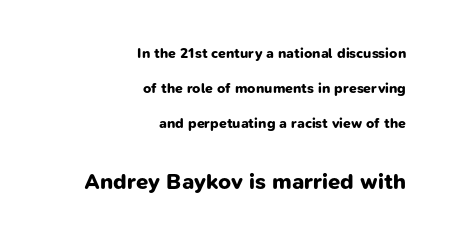
{"bold": "yes", "underline": "no", "align": "right", "line_spacing": "loose", "line_spacing_ratio": 2.5, "letter_spacing": "normal", "letter_spacing_em": 0.0, "larger_block": "second", "size_ratio": 1.57, "glyph_px": 22}
